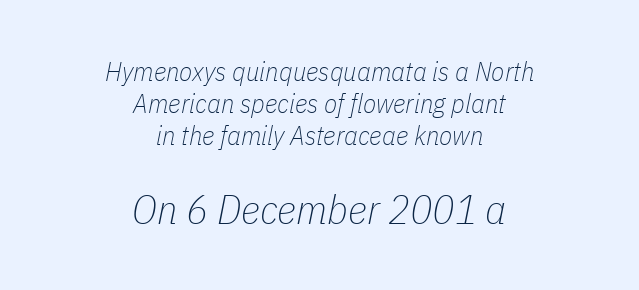
Q: Is the text bold? A: No.
Q: Is the text italic (slanted)? A: Yes, it leans right by about 11 degrees.
Q: Is the text underlined? A: No.
Q: How is the paragraph aligned? A: Centered.
Q: Is the spacing between letters normal or unusually wide? A: Normal.
Q: Which block of text is set in a larger size, the first (top) or the second (bottom)? A: The second (bottom) one.
Q: Width (condensed, normal, or wide)? A: Condensed.
Q: Stroke contrast? A: Low.
Q: x-height? A: Medium.
Q: Monospaced? A: No.
